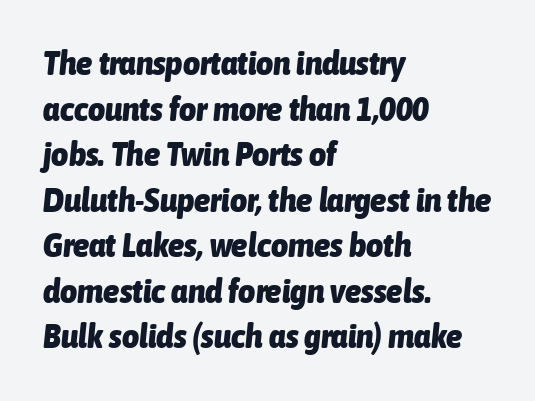
The image shows 33 px heavy, condensed type, italic (leaning right); set left-aligned, normal line spacing (1.38x), normal letter spacing, not underlined; low stroke contrast and a medium x-height.
